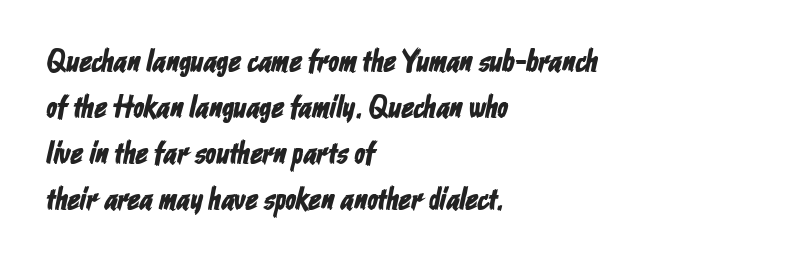
Q: Is the typeface a serif or a sans-serif typeface? A: Sans-serif.
Q: Is the text underlined? A: No.
Q: How is the paragraph aligned? A: Left-aligned.
Q: Is the spacing between letters normal or unusually wide? A: Normal.
Q: Is the spacing between lines tight, normal or loose? A: Normal.
Q: Width (condensed, normal, or wide)? A: Condensed.
Q: Stroke contrast? A: Low.
Q: x-height? A: Medium.
Q: Monospaced? A: No.
